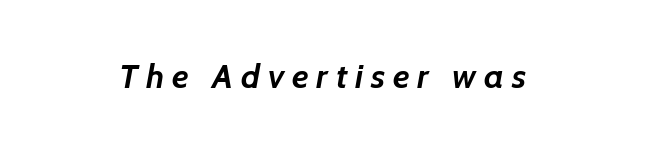
Q: Is the text bold? A: Yes.
Q: Is the typeface a serif or a sans-serif typeface? A: Sans-serif.
Q: Is the text underlined? A: No.
Q: Is the spacing between letters normal or unusually wide? A: Unusually wide.
Q: Width (condensed, normal, or wide)? A: Normal.
Q: Stroke contrast? A: Low.
Q: x-height? A: Medium.
Q: Monospaced? A: No.
